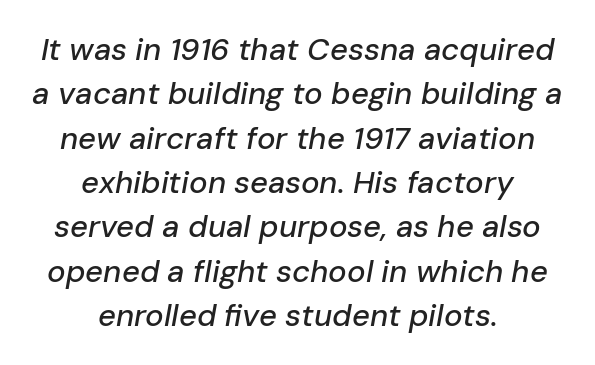
The image shows 31 px text type, italic (leaning right); set centered, normal line spacing (1.43x), normal letter spacing, not underlined; low stroke contrast and a medium x-height.
